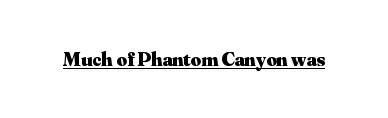
{"italic": "no", "bold": "yes", "underline": "yes", "letter_spacing": "normal", "letter_spacing_em": 0.0, "glyph_px": 20}
